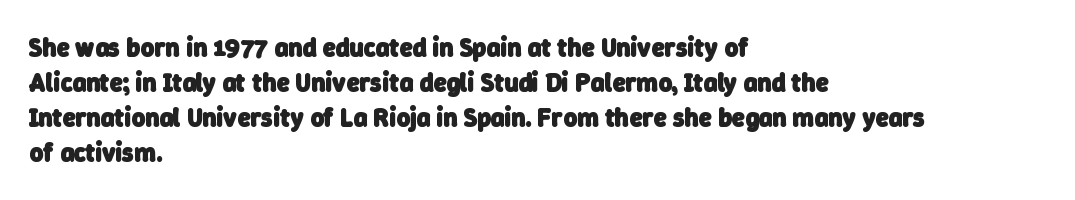
{"bold": "yes", "underline": "no", "align": "left", "line_spacing": "normal", "line_spacing_ratio": 1.35, "letter_spacing": "normal", "letter_spacing_em": 0.0, "glyph_px": 26}
